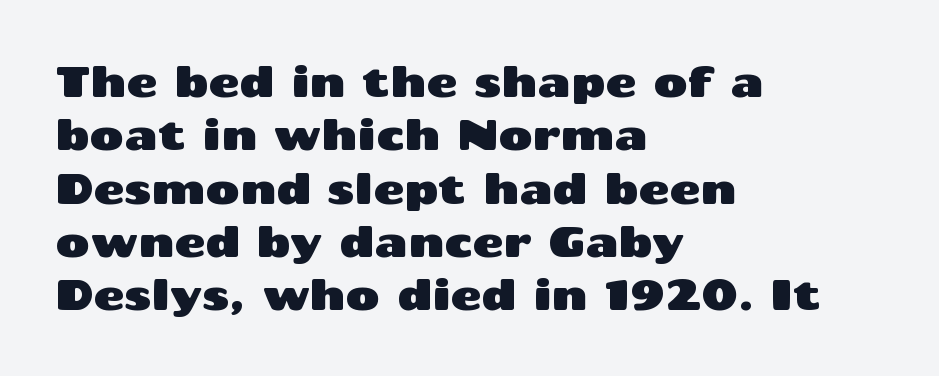
The image shows 42 px wide sans-serif type, upright; set left-aligned, normal line spacing (1.27x), normal letter spacing, not underlined; medium stroke contrast and a medium x-height.
